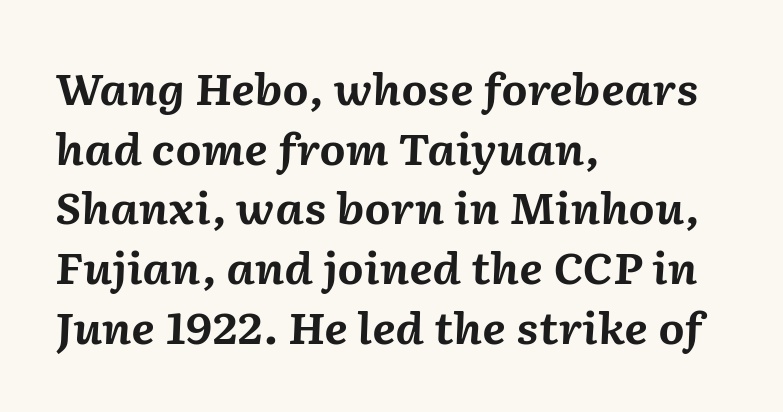
Q: Is the text bold? A: Yes.
Q: Is the text italic (slanted)? A: Yes, it leans right by about 2 degrees.
Q: Is the text underlined? A: No.
Q: How is the paragraph aligned? A: Left-aligned.
Q: Is the spacing between letters normal or unusually wide? A: Normal.
Q: Is the spacing between lines tight, normal or loose? A: Normal.
Q: Width (condensed, normal, or wide)? A: Normal.
Q: Stroke contrast? A: Medium.
Q: x-height? A: Medium.
Q: Monospaced? A: No.
